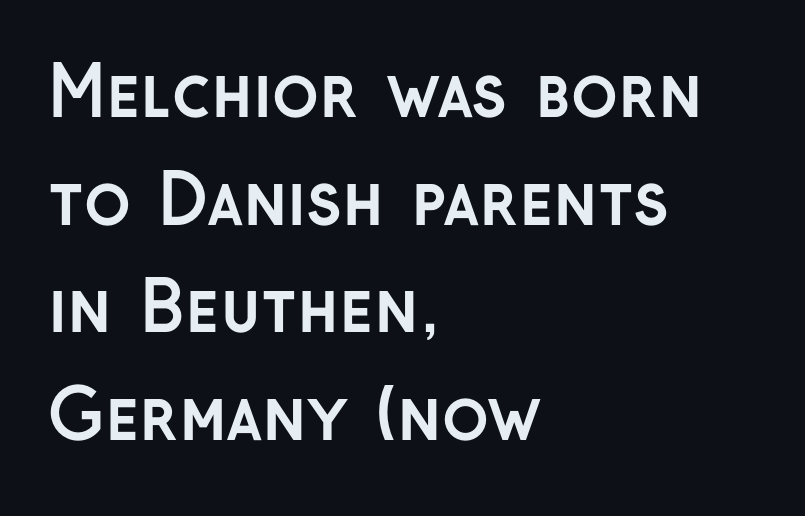
Posture: straight, roman, zero tilt. Between one letter and the next there's only the usual sliver of space. Each glyph is drawn with heavy, bold strokes. Decoration check: the copy has no underline. A typesetter would call this proportional, since set widths differ per character.
